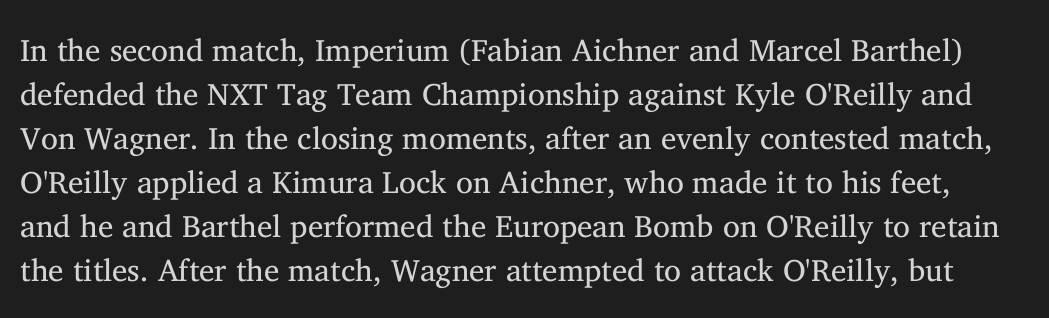
The image shows 31 px regular-weight serif type, upright; set normal line spacing (1.42x), normal letter spacing, not underlined; medium stroke contrast and a medium x-height.
